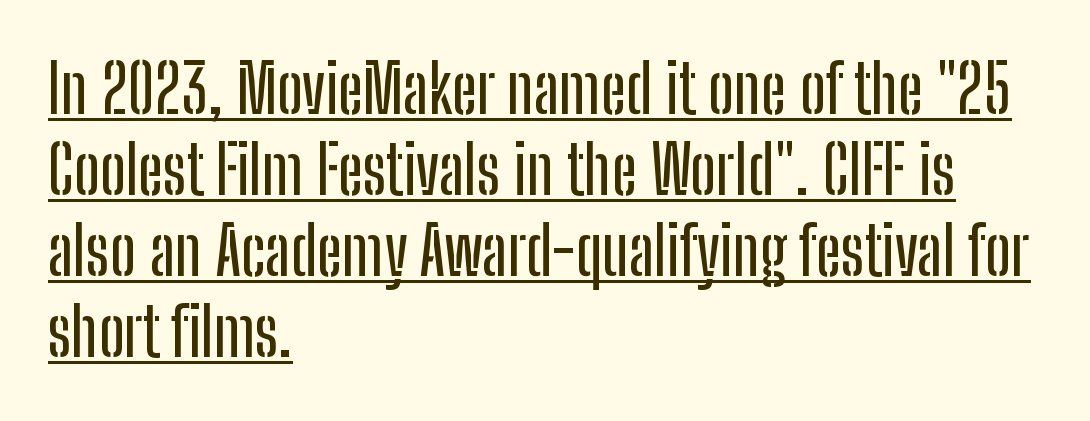
Q: Is the text italic (slanted)? A: No, it is upright.
Q: Is the typeface a serif or a sans-serif typeface? A: Sans-serif.
Q: Is the text underlined? A: Yes.
Q: How is the paragraph aligned? A: Left-aligned.
Q: Is the spacing between letters normal or unusually wide? A: Normal.
Q: Width (condensed, normal, or wide)? A: Condensed.
Q: Stroke contrast? A: Low.
Q: x-height? A: Medium.
Q: Monospaced? A: No.
